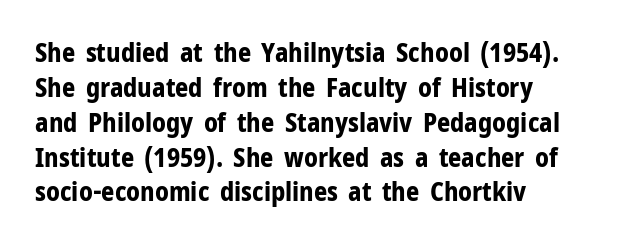
Q: Is the text bold? A: Yes.
Q: Is the text italic (slanted)? A: No, it is upright.
Q: Is the text underlined? A: No.
Q: How is the paragraph aligned? A: Left-aligned.
Q: Is the spacing between letters normal or unusually wide? A: Normal.
Q: Is the spacing between lines tight, normal or loose? A: Normal.
